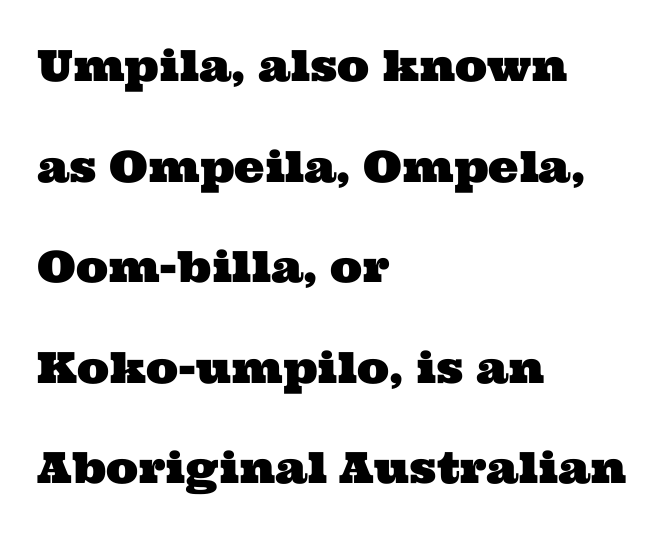
The image shows 43 px wide serif type; set left-aligned, loose line spacing (2.34x), normal letter spacing, not underlined; medium stroke contrast and a medium x-height.
